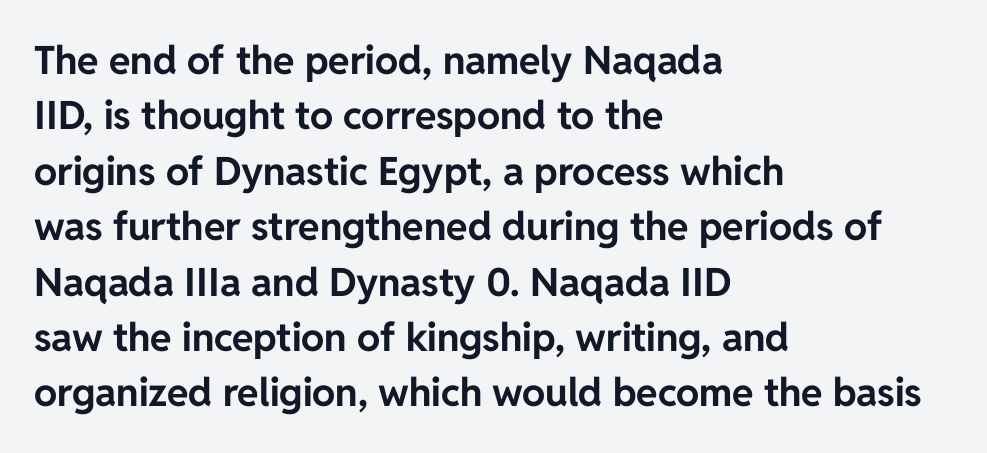
The image shows 39 px bold sans-serif type, upright; set left-aligned, normal line spacing (1.42x), normal letter spacing, not underlined; low stroke contrast and a medium x-height.
